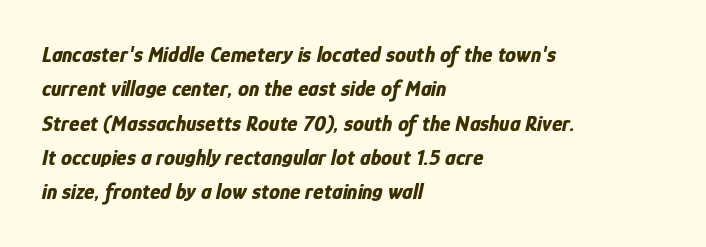
Letter spacing: default. Every letter is thick-stroked: bold, no question. Line beginnings align vertically; line endings do not. Rule under the text: the space is simply empty. Notice how the stems are inclined rather than vertical — that's the hallmark of italics.
